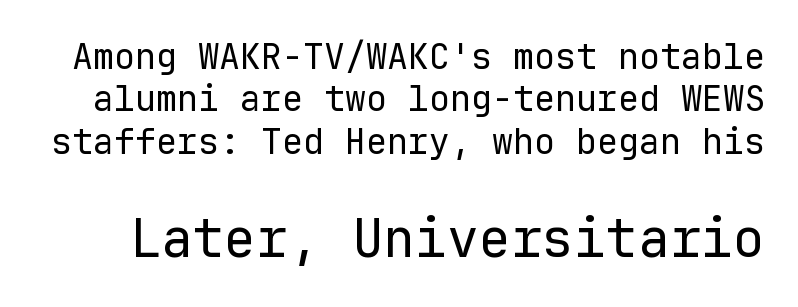
{"serif": "no", "italic": "no", "bold": "no", "weight": "regular", "width": "normal", "stroke_contrast": "low", "x_height": "medium", "monospaced": "yes", "underline": "no", "line_spacing_ratio": 1.21, "letter_spacing": "normal", "letter_spacing_em": 0.0, "larger_block": "second", "size_ratio": 1.51, "glyph_px": 53}
